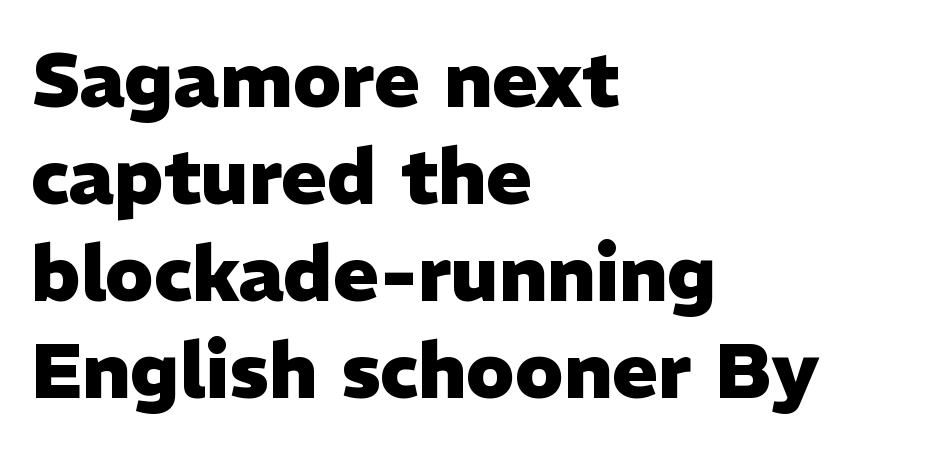
The image shows 77 px heavy sans-serif type, upright; set left-aligned, normal line spacing (1.26x), normal letter spacing, not underlined; low stroke contrast and a medium x-height.
